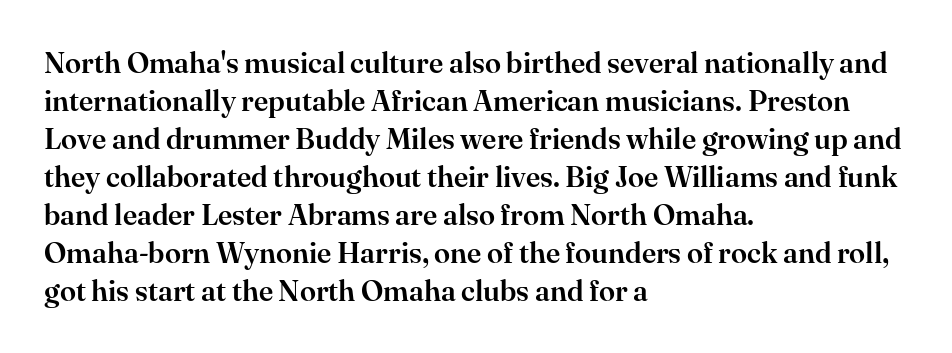
Q: Is the text italic (slanted)? A: No, it is upright.
Q: Is the typeface a serif or a sans-serif typeface? A: Serif.
Q: Is the text underlined? A: No.
Q: How is the paragraph aligned? A: Left-aligned.
Q: Is the spacing between letters normal or unusually wide? A: Normal.
Q: Is the spacing between lines tight, normal or loose? A: Normal.
Q: Width (condensed, normal, or wide)? A: Normal.
Q: Stroke contrast? A: High.
Q: x-height? A: Small.
Q: Monospaced? A: No.
